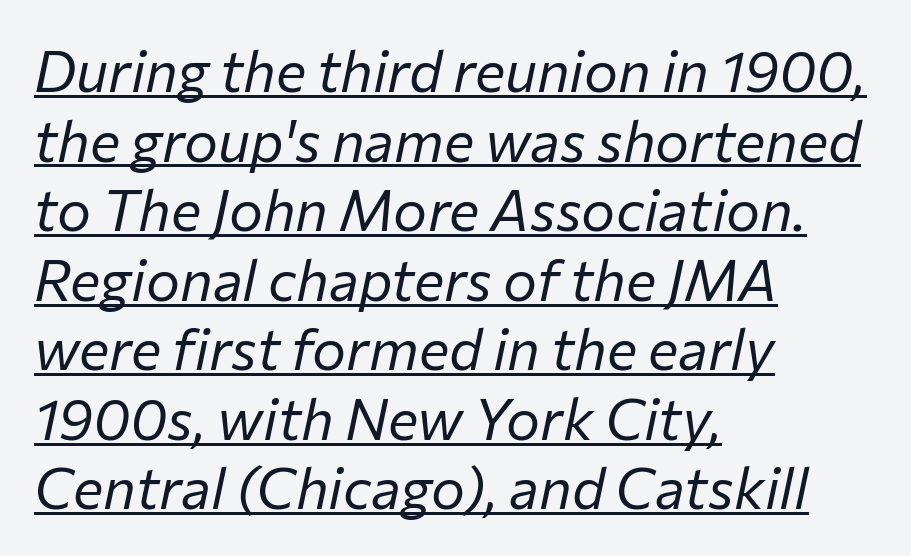
{"italic": "yes", "lean": "right", "slant_degrees": 12, "bold": "no", "weight": "regular", "width": "normal", "stroke_contrast": "low", "x_height": "medium", "monospaced": "no", "underline": "yes", "align": "left", "line_spacing_ratio": 1.22, "letter_spacing": "normal", "letter_spacing_em": 0.0, "glyph_px": 57}
